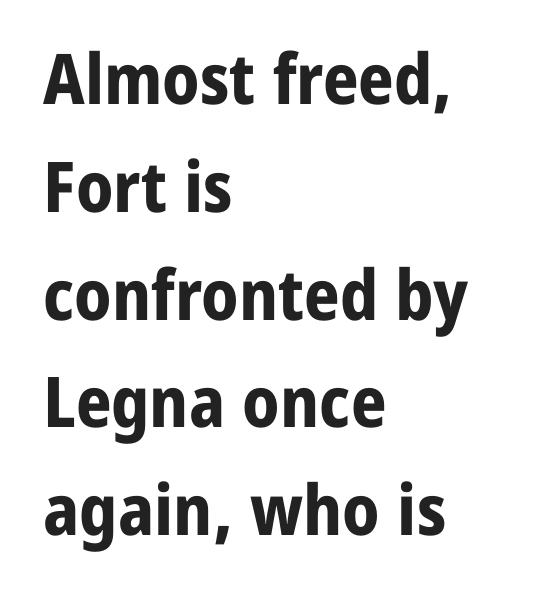
Q: Is the text bold? A: Yes.
Q: Is the text italic (slanted)? A: No, it is upright.
Q: Is the typeface a serif or a sans-serif typeface? A: Sans-serif.
Q: Is the text underlined? A: No.
Q: How is the paragraph aligned? A: Left-aligned.
Q: Is the spacing between letters normal or unusually wide? A: Normal.
Q: Is the spacing between lines tight, normal or loose? A: Normal.
Q: Width (condensed, normal, or wide)? A: Normal.
Q: Stroke contrast? A: Low.
Q: x-height? A: Medium.
Q: Monospaced? A: No.
